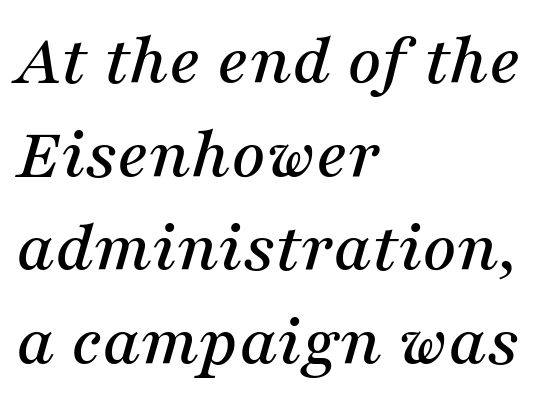
{"serif": "yes", "italic": "yes", "lean": "right", "slant_degrees": 16, "width": "normal", "stroke_contrast": "medium", "x_height": "medium", "monospaced": "no", "underline": "no", "align": "left", "line_spacing": "normal", "line_spacing_ratio": 1.25, "letter_spacing": "normal", "letter_spacing_em": 0.0, "glyph_px": 75}
